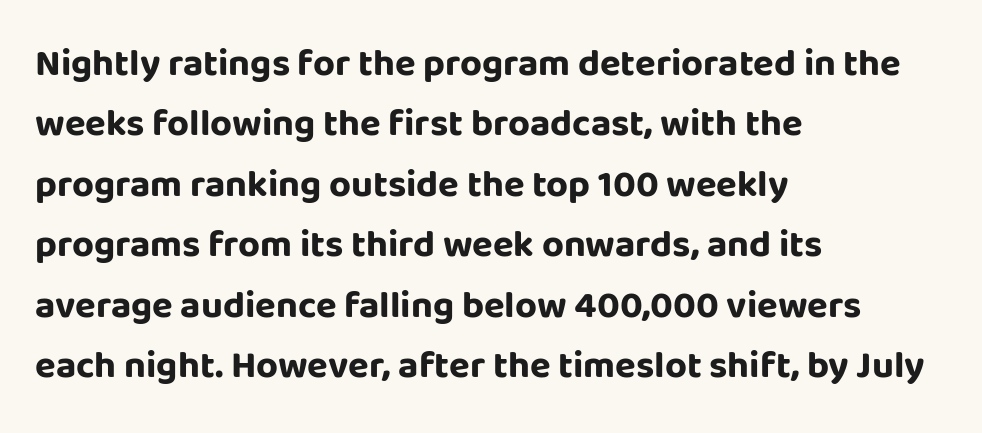
The image shows 38 px bold sans-serif type, upright; set left-aligned, normal line spacing (1.59x), normal letter spacing, not underlined; low stroke contrast and a large x-height.
